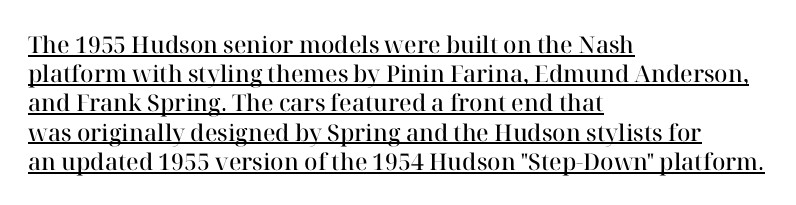
What's the leading like? Ordinary, nothing unusual. A baseline rule has been typeset under these characters. Firm but not heavy-handed strokes: this text is semibold. The specimen reads as upright at a glance. Students, note that the glyphs here touch the page at normal intervals.
